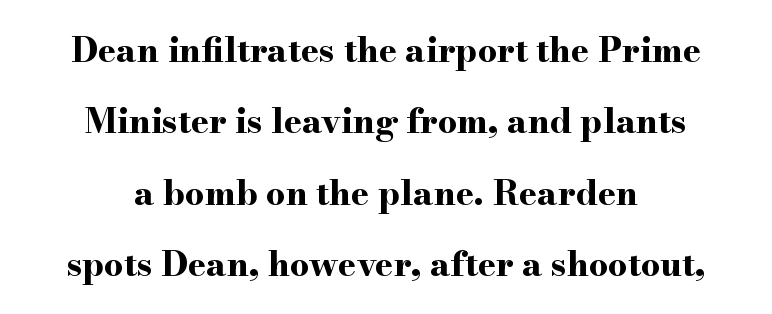
Q: Is the text bold? A: Yes.
Q: Is the text italic (slanted)? A: No, it is upright.
Q: Is the typeface a serif or a sans-serif typeface? A: Serif.
Q: Is the text underlined? A: No.
Q: How is the paragraph aligned? A: Centered.
Q: Is the spacing between letters normal or unusually wide? A: Normal.
Q: Is the spacing between lines tight, normal or loose? A: Loose.
Q: Width (condensed, normal, or wide)? A: Wide.
Q: Stroke contrast? A: High.
Q: x-height? A: Small.
Q: Monospaced? A: No.
